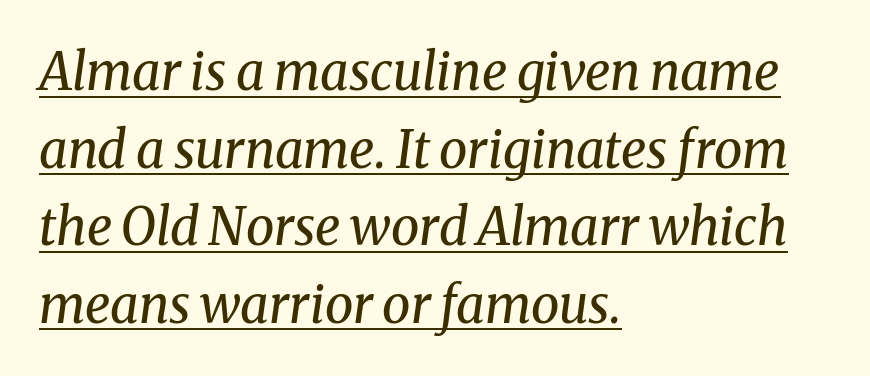
Ink coverage per letter is moderate at most. Quick note: italic. The line texture is even and compact thanks to regular tracking. Notice how a bar underscores the lettering throughout. Looks like regular typesetting: each glyph gets only the width it needs. Alignment: flush left.
